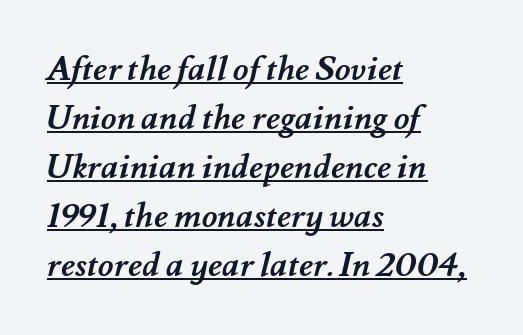
Q: Is the text bold? A: Yes.
Q: Is the text underlined? A: Yes.
Q: How is the paragraph aligned? A: Left-aligned.
Q: Is the spacing between letters normal or unusually wide? A: Normal.
Q: Is the spacing between lines tight, normal or loose? A: Normal.
Q: Width (condensed, normal, or wide)? A: Normal.
Q: Stroke contrast? A: Medium.
Q: x-height? A: Small.
Q: Monospaced? A: No.
